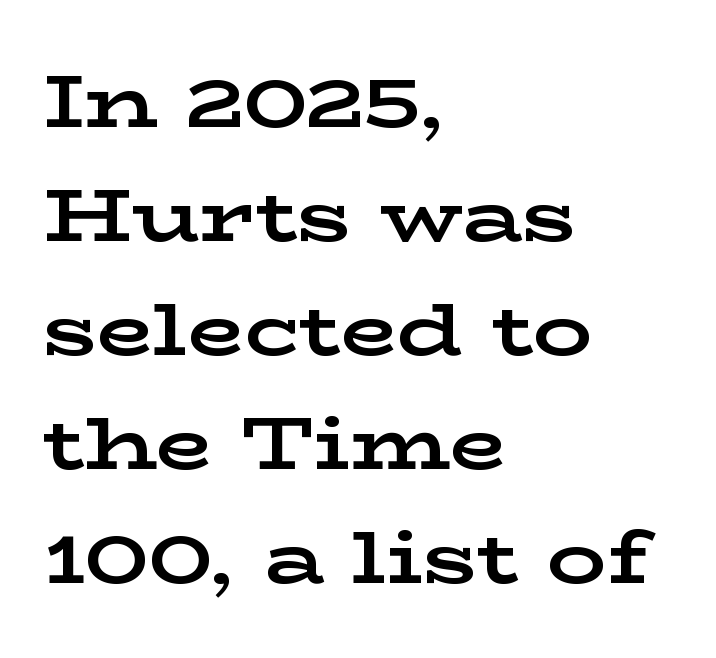
The image shows 74 px bold, wide serif type, upright; set left-aligned, normal line spacing (1.54x), normal letter spacing, not underlined; low stroke contrast and a medium x-height.
